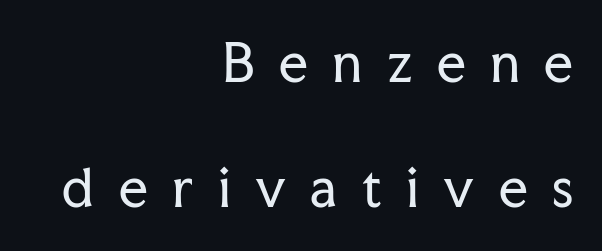
Q: Is the text bold? A: No.
Q: Is the text italic (slanted)? A: No, it is upright.
Q: Is the typeface a serif or a sans-serif typeface? A: Serif.
Q: Is the text underlined? A: No.
Q: How is the paragraph aligned? A: Right-aligned.
Q: Is the spacing between letters normal or unusually wide? A: Unusually wide.
Q: Is the spacing between lines tight, normal or loose? A: Loose.
Q: Width (condensed, normal, or wide)? A: Normal.
Q: Stroke contrast? A: Low.
Q: x-height? A: Medium.
Q: Monospaced? A: No.
